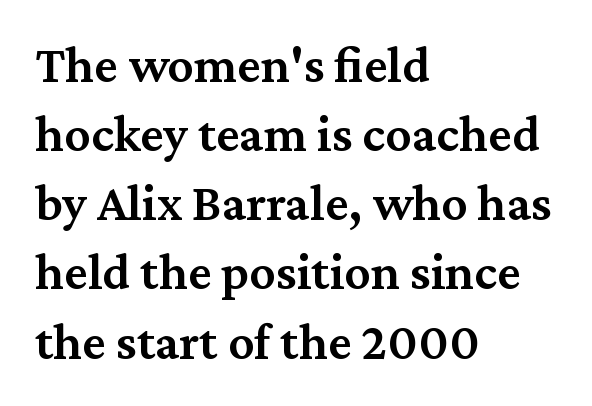
The image shows 52 px semibold serif type, upright; set left-aligned, normal line spacing (1.33x), normal letter spacing, not underlined; medium stroke contrast and a medium x-height.
